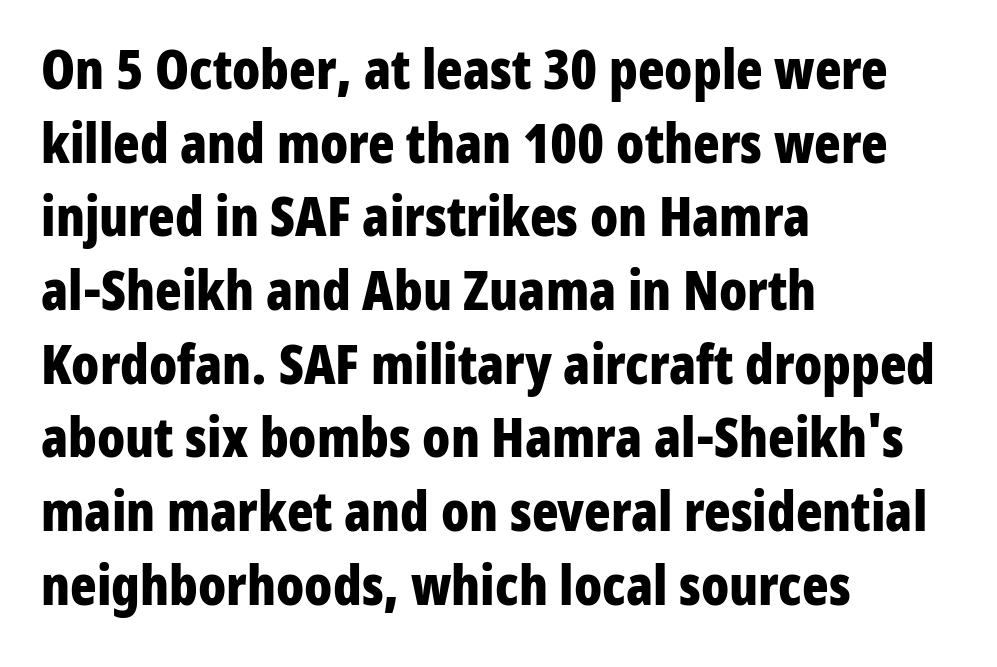
No italicization has been applied; the sample stays upright. The tracking reads as untouched default to a designer's eye. Note the varied advance widths — an 'i' is clearly narrower than an 'm'. Emphasis by weight is at full strength: bold.
